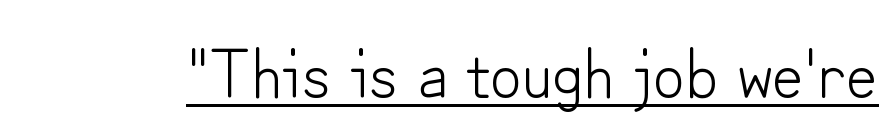
A roman cut, with each character standing at attention. Nobody touched the tracking dial on this one. Do the characters align in a grid? No, the font is proportional. Notice how a bar underscores the lettering throughout. A typesetter would label this face a sans. Summary of weight: not heavy and not bold.
